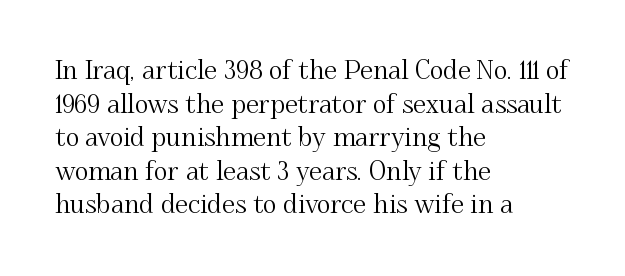
The image shows 26 px text type, upright; set left-aligned, normal line spacing (1.29x), normal letter spacing, not underlined.
